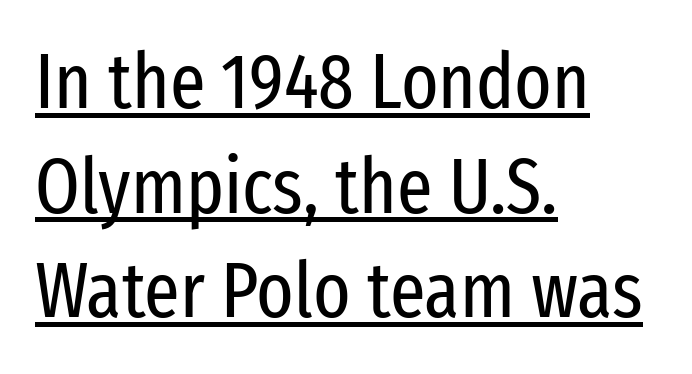
Looks like regular typesetting: each glyph gets only the width it needs. The passage shown is underscored from start to finish. The font sits on the lighter half of the weight spectrum, regular included. A sans-serif font was chosen for this passage. Tracking value appears to be zero — textbook default spacing.
